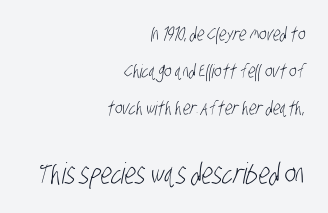
The image shows 29 px light, condensed sans-serif type; set right-aligned, loose line spacing (1.96x), normal letter spacing, not underlined; the second (bottom) block is 1.53x larger; low stroke contrast and a large x-height.
